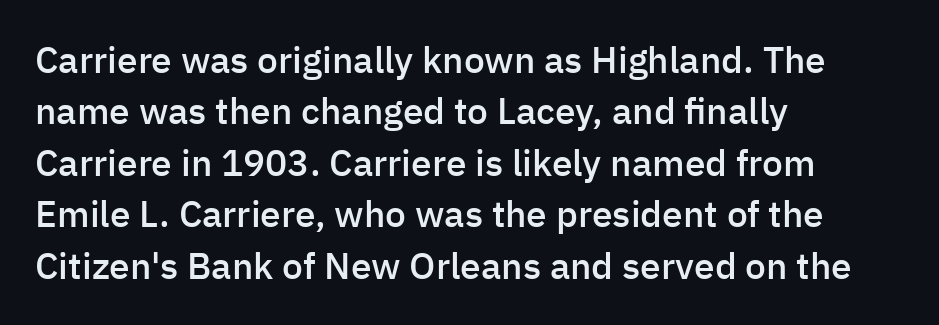
The image shows 37 px semibold sans-serif type, upright; set left-aligned, normal line spacing (1.39x), normal letter spacing, not underlined; low stroke contrast and a medium x-height.
